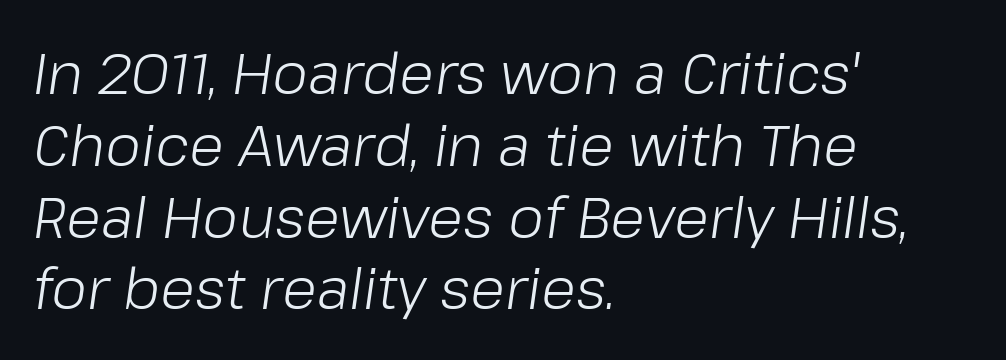
Q: Is the text bold? A: No.
Q: Is the text italic (slanted)? A: Yes, it leans right by about 8 degrees.
Q: Is the text underlined? A: No.
Q: How is the paragraph aligned? A: Left-aligned.
Q: Is the spacing between letters normal or unusually wide? A: Normal.
Q: Is the spacing between lines tight, normal or loose? A: Normal.
Q: Width (condensed, normal, or wide)? A: Normal.
Q: Stroke contrast? A: Low.
Q: x-height? A: Medium.
Q: Monospaced? A: No.
